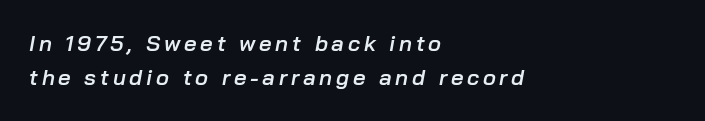
{"italic": "yes", "lean": "right", "slant_degrees": 10, "bold": "semi", "underline": "no", "align": "left", "line_spacing": "normal", "line_spacing_ratio": 1.56, "glyph_px": 22}
